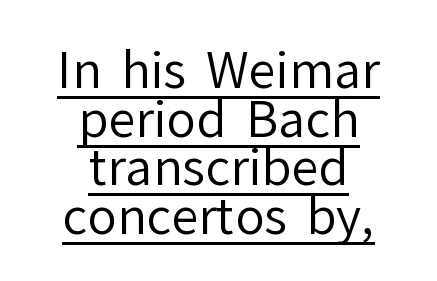
{"serif": "no", "italic": "no", "bold": "no", "weight": "regular", "width": "normal", "stroke_contrast": "low", "x_height": "medium", "monospaced": "no", "underline": "yes", "align": "center", "line_spacing": "tight", "line_spacing_ratio": 0.99, "letter_spacing": "normal", "letter_spacing_em": 0.0, "glyph_px": 49}
